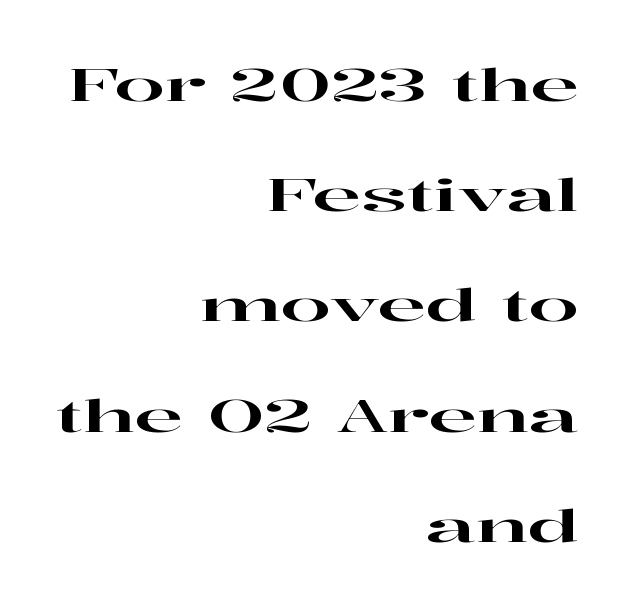
Visually the block forms a straight wall on the right and a jagged coastline on the left. Serifs: yes, visible at the terminals of the letterforms. The type sits square on the baseline with zero lean. A typesetter would call this proportional, since set widths differ per character. Only glyphs here, with clear space below each row.
